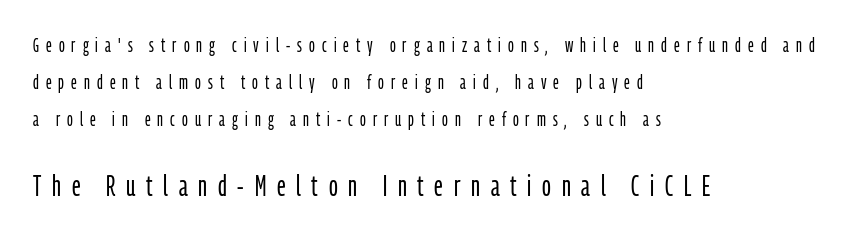
Q: Is the text bold? A: No.
Q: Is the text italic (slanted)? A: No, it is upright.
Q: Is the typeface a serif or a sans-serif typeface? A: Sans-serif.
Q: Is the text underlined? A: No.
Q: How is the paragraph aligned? A: Left-aligned.
Q: Is the spacing between letters normal or unusually wide? A: Unusually wide.
Q: Is the spacing between lines tight, normal or loose? A: Loose.
Q: Which block of text is set in a larger size, the first (top) or the second (bottom)? A: The second (bottom) one.
Q: Width (condensed, normal, or wide)? A: Condensed.
Q: Stroke contrast? A: Low.
Q: x-height? A: Medium.
Q: Monospaced? A: No.
